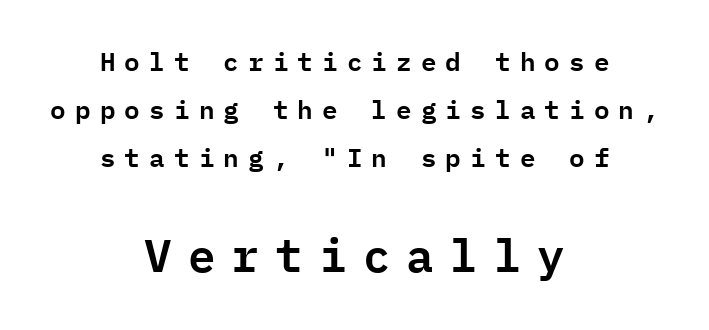
{"serif": "no", "italic": "no", "width": "normal", "stroke_contrast": "low", "x_height": "medium", "monospaced": "yes", "underline": "no", "align": "center", "line_spacing_ratio": 1.84, "letter_spacing": "wide", "letter_spacing_em": 0.35, "larger_block": "second", "size_ratio": 1.77, "glyph_px": 46}
